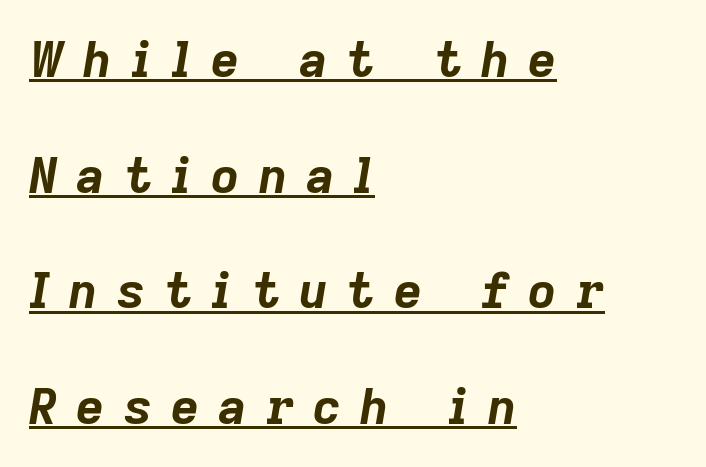
The image shows 49 px bold type, italic (leaning right); set left-aligned, loose line spacing (2.36x), unusually wide letter spacing (+0.39 em), underlined; low stroke contrast and a medium x-height.
